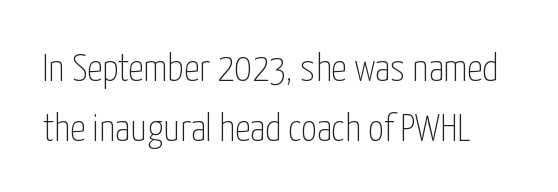
{"serif": "no", "italic": "no", "bold": "no", "weight": "thin", "width": "condensed", "stroke_contrast": "low", "x_height": "medium", "monospaced": "no", "underline": "no", "line_spacing": "normal", "line_spacing_ratio": 1.54, "letter_spacing": "normal", "letter_spacing_em": 0.0, "glyph_px": 39}
